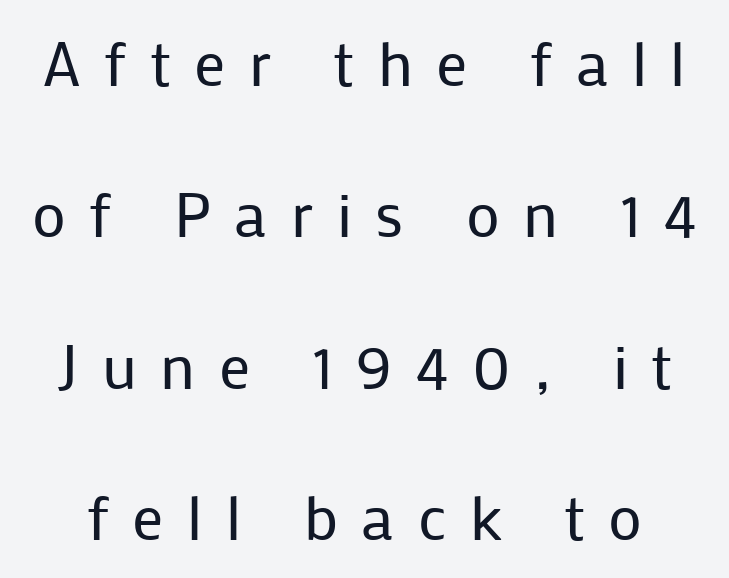
The line-height multiplier appears high, well above default. Note the varied advance widths — an 'i' is clearly narrower than an 'm'. It's the straight-up-and-down kind of type. Display-style spreading of the glyphs; the letterfit is very open. Type without underlining. Is the stroke heavy? The answer is a plain regular-or-lighter.
